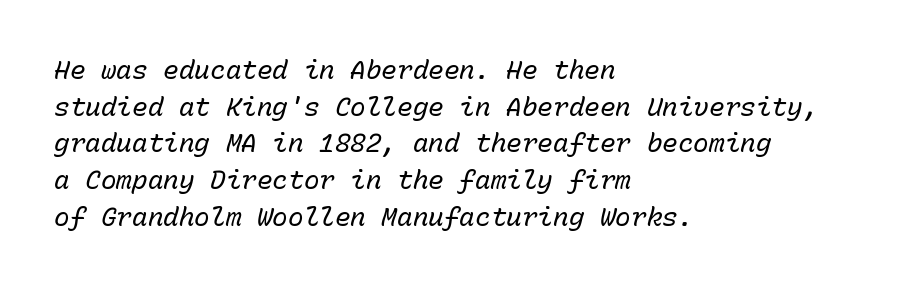
Q: Is the text bold? A: No.
Q: Is the text italic (slanted)? A: Yes, it leans right by about 15 degrees.
Q: Is the text underlined? A: No.
Q: How is the paragraph aligned? A: Left-aligned.
Q: Is the spacing between letters normal or unusually wide? A: Normal.
Q: Is the spacing between lines tight, normal or loose? A: Normal.
